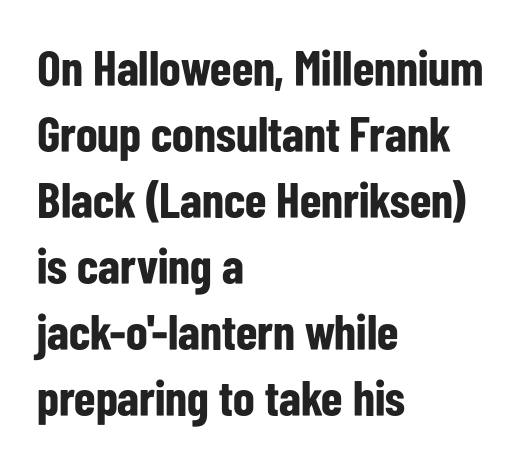
These lines stack with their left ends in a neat column. Does the weight exceed regular? Yes, all the way to bold. Note: no serifs on the glyphs. Decoration check: the copy has no underline. The letterforms sit shoulder to shoulder at normal distance. How would I describe the line gaps? Plain and ordinary.
